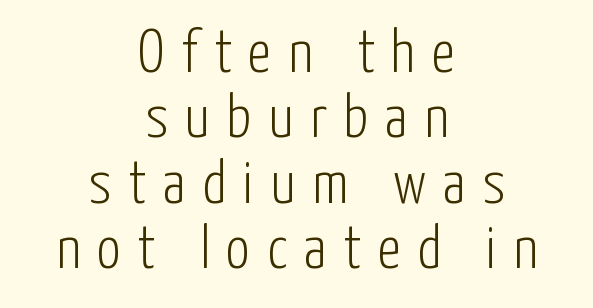
The image shows 60 px light, condensed sans-serif type, upright; set centered, tight line spacing (1.09x), unusually wide letter spacing (+0.28 em), not underlined; low stroke contrast and a medium x-height.
